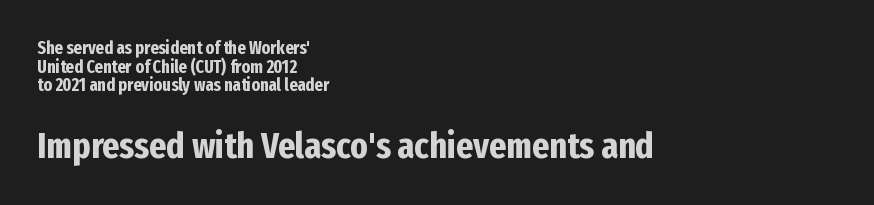
The image shows 37 px bold, condensed sans-serif type, upright; set left-aligned, tight line spacing (1.04x), normal letter spacing, not underlined; the second (bottom) block is 2.06x larger; low stroke contrast and a medium x-height.
